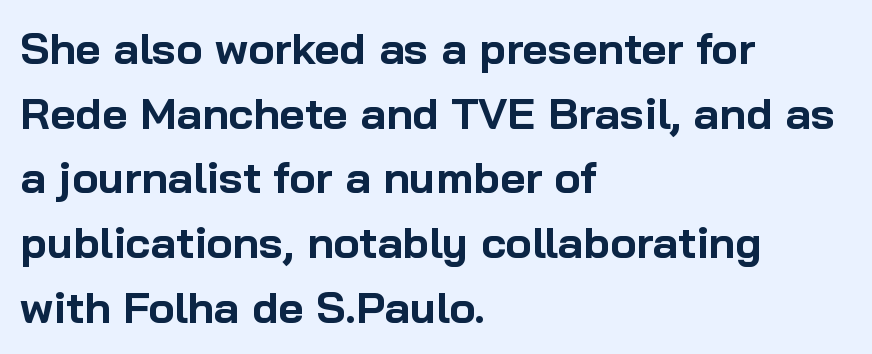
{"serif": "no", "italic": "no", "bold": "yes", "weight": "bold", "width": "normal", "stroke_contrast": "low", "x_height": "medium", "monospaced": "no", "underline": "no", "align": "left", "line_spacing": "normal", "line_spacing_ratio": 1.47, "letter_spacing": "normal", "letter_spacing_em": 0.0, "glyph_px": 44}
